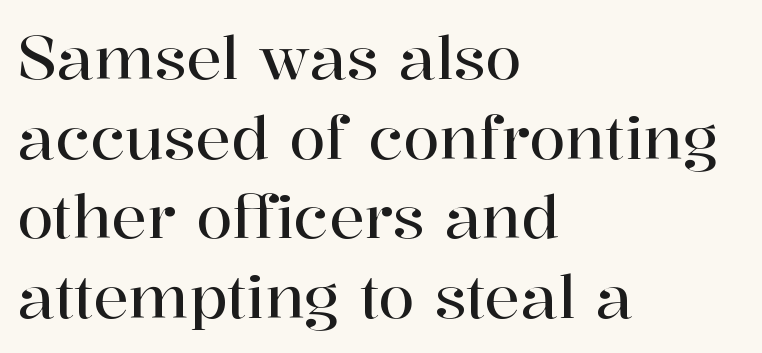
The image shows 59 px serif type, upright; set left-aligned, normal line spacing (1.35x), normal letter spacing, not underlined; high stroke contrast and a medium x-height.
